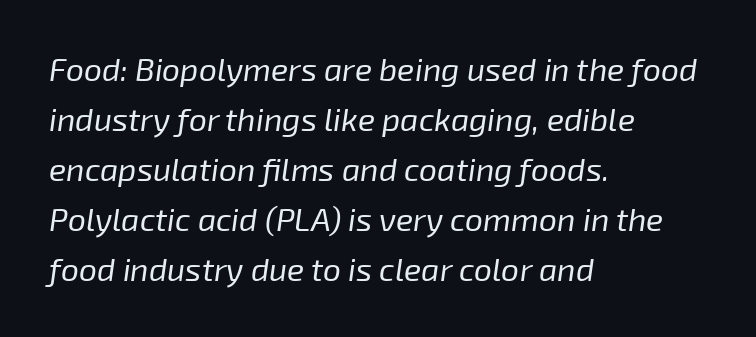
The image shows 32 px regular-weight type, italic (leaning right); set left-aligned, normal line spacing (1.56x), normal letter spacing, not underlined; low stroke contrast and a medium x-height.
